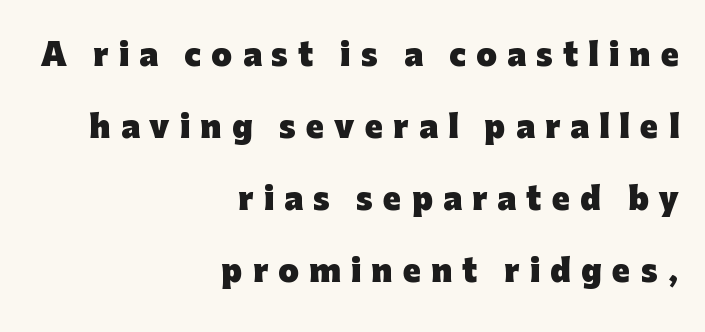
Q: Is the text bold? A: Yes.
Q: Is the text italic (slanted)? A: No, it is upright.
Q: Is the typeface a serif or a sans-serif typeface? A: Sans-serif.
Q: Is the text underlined? A: No.
Q: How is the paragraph aligned? A: Right-aligned.
Q: Is the spacing between letters normal or unusually wide? A: Unusually wide.
Q: Is the spacing between lines tight, normal or loose? A: Loose.
Q: Width (condensed, normal, or wide)? A: Normal.
Q: Stroke contrast? A: Low.
Q: x-height? A: Medium.
Q: Monospaced? A: No.
